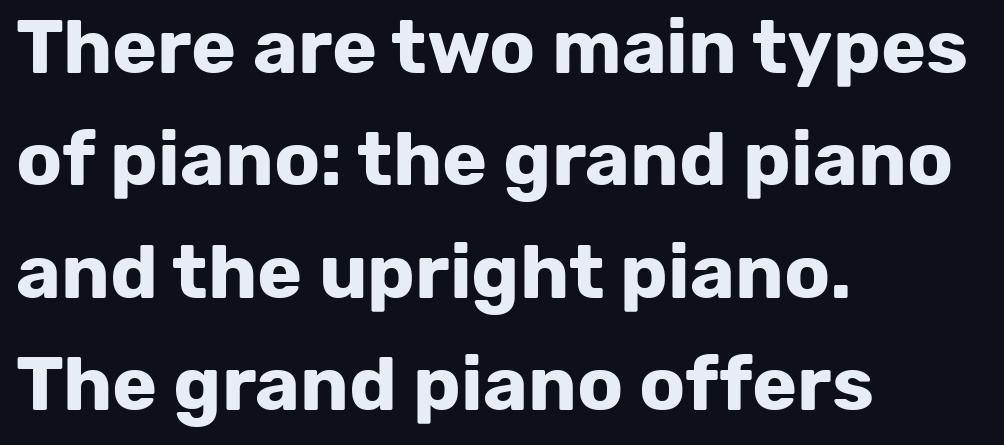
{"serif": "no", "italic": "no", "bold": "yes", "weight": "bold", "width": "normal", "stroke_contrast": "low", "x_height": "medium", "monospaced": "no", "underline": "no", "align": "left", "line_spacing": "normal", "line_spacing_ratio": 1.48, "letter_spacing": "normal", "letter_spacing_em": 0.0, "glyph_px": 76}
